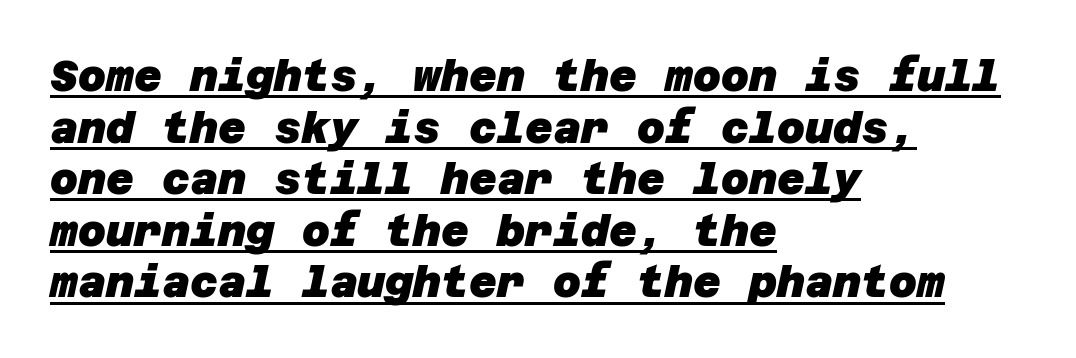
Unlike a traditional serif, this face leaves its strokes unadorned. Looks like someone drew a line under every word here. Layout note: lines flush left. This rendering leaves character spacing at its baseline value. Summary of weight: heavy, a full bold.
